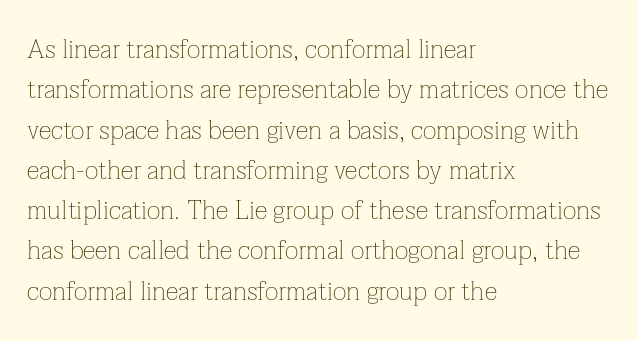
Q: Is the text bold? A: No.
Q: Is the text italic (slanted)? A: No, it is upright.
Q: Is the text underlined? A: No.
Q: How is the paragraph aligned? A: Left-aligned.
Q: Is the spacing between letters normal or unusually wide? A: Normal.
Q: Is the spacing between lines tight, normal or loose? A: Normal.
